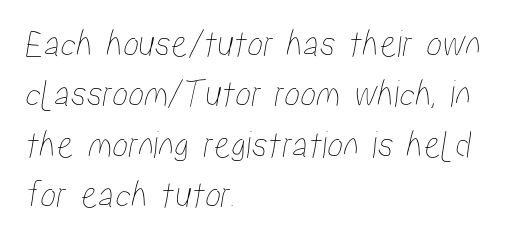
Whoever set this chose a conventional vertical rhythm. The passage shown has conventional tracking throughout. Spacing verdict: proportional, widths tailored to each character. This rendering uses left alignment, leaving the right contour irregular. Rule under the text: the space is simply empty.
